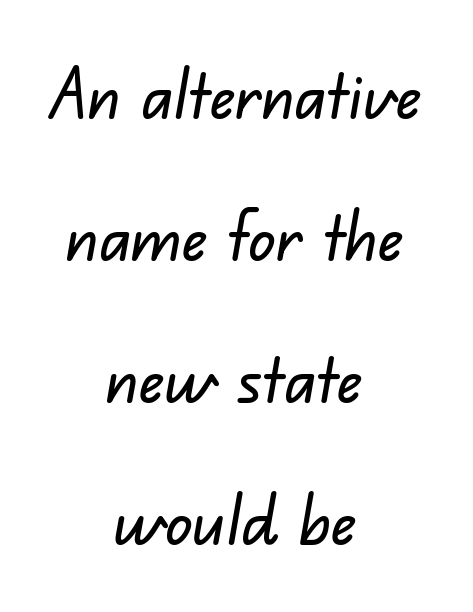
Q: Is the typeface a serif or a sans-serif typeface? A: Sans-serif.
Q: Is the text underlined? A: No.
Q: How is the paragraph aligned? A: Centered.
Q: Is the spacing between letters normal or unusually wide? A: Normal.
Q: Is the spacing between lines tight, normal or loose? A: Loose.
Q: Width (condensed, normal, or wide)? A: Normal.
Q: Stroke contrast? A: Low.
Q: x-height? A: Small.
Q: Monospaced? A: No.
